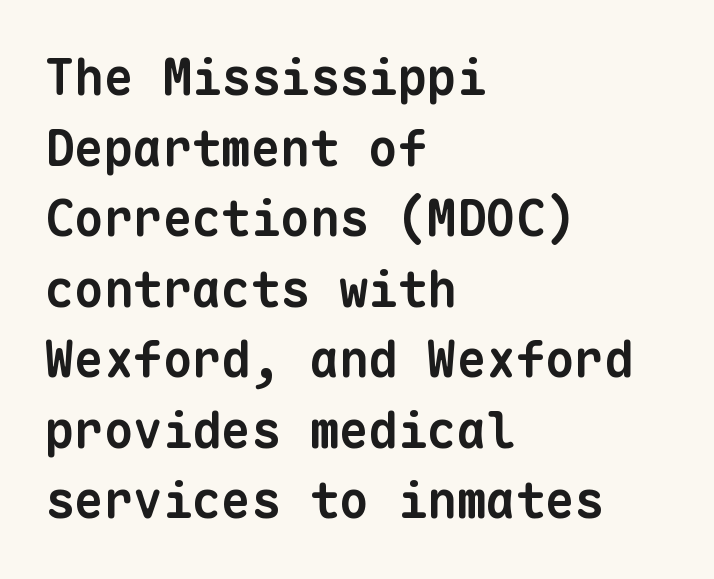
Q: Is the text bold? A: Yes.
Q: Is the typeface a serif or a sans-serif typeface? A: Sans-serif.
Q: Is the text underlined? A: No.
Q: How is the paragraph aligned? A: Left-aligned.
Q: Is the spacing between letters normal or unusually wide? A: Normal.
Q: Is the spacing between lines tight, normal or loose? A: Normal.
Q: Width (condensed, normal, or wide)? A: Normal.
Q: Stroke contrast? A: Low.
Q: x-height? A: Medium.
Q: Monospaced? A: Yes.
